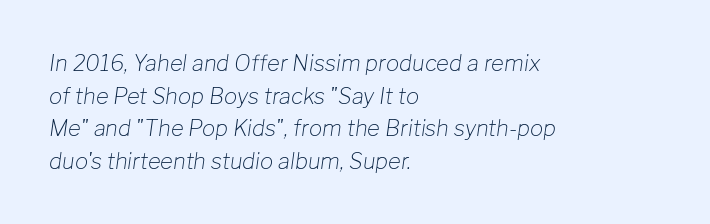
Leading: standard. Weight: not bold — regular or lighter. Look at the tracking — it's just the regular setting, nothing added. Rule under the text: the space is simply empty. Alignment: flush left.
